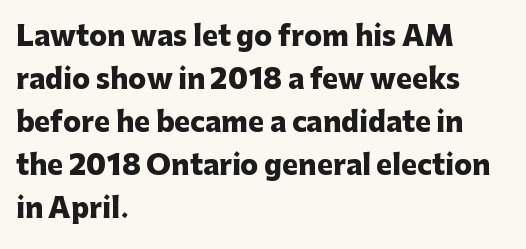
The image shows 27 px bold type, upright; set left-aligned, normal line spacing (1.59x), normal letter spacing, not underlined.
